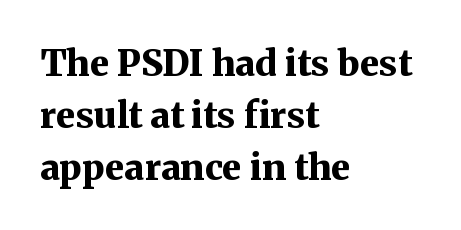
Notice how the stems are strictly vertical — no italics here. Typographically, this falls in the serif category. Leftover space on each line is placed entirely after the last word. In terms of letterspacing, this is plain default setting. These lines are rendered in a variable-pitch font.
